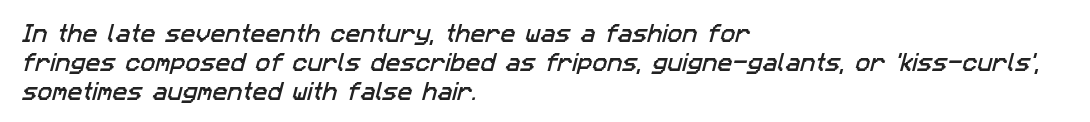
Q: Is the text underlined? A: No.
Q: How is the paragraph aligned? A: Left-aligned.
Q: Is the spacing between letters normal or unusually wide? A: Normal.
Q: Is the spacing between lines tight, normal or loose? A: Normal.
